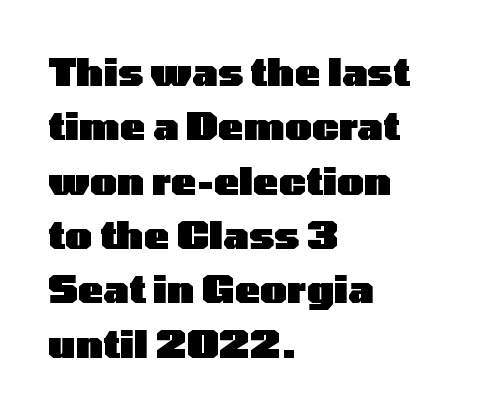
Vertical spacing — default. The letters advance in unequal steps, a hallmark of proportional type. Honestly, the letter spacing is just normal — you wouldn't notice it. Descenders hang freely into open space. Layout note: lines flush left. Set as a true bold cut, around the 700 mark.
